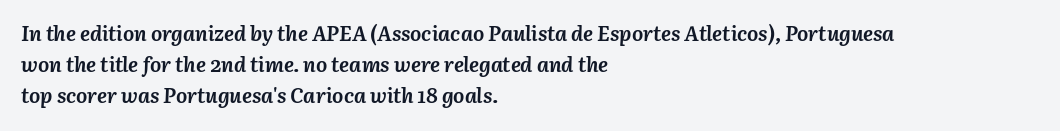
{"italic": "yes", "lean": "right", "slant_degrees": 3, "bold": "yes", "underline": "no", "align": "left", "line_spacing": "normal", "line_spacing_ratio": 1.48, "letter_spacing": "normal", "letter_spacing_em": 0.0, "glyph_px": 21}
